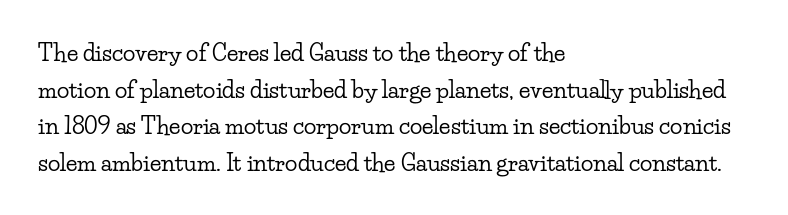
{"italic": "no", "underline": "no", "align": "left", "line_spacing": "normal", "line_spacing_ratio": 1.59, "letter_spacing": "normal", "letter_spacing_em": 0.0, "glyph_px": 23}
